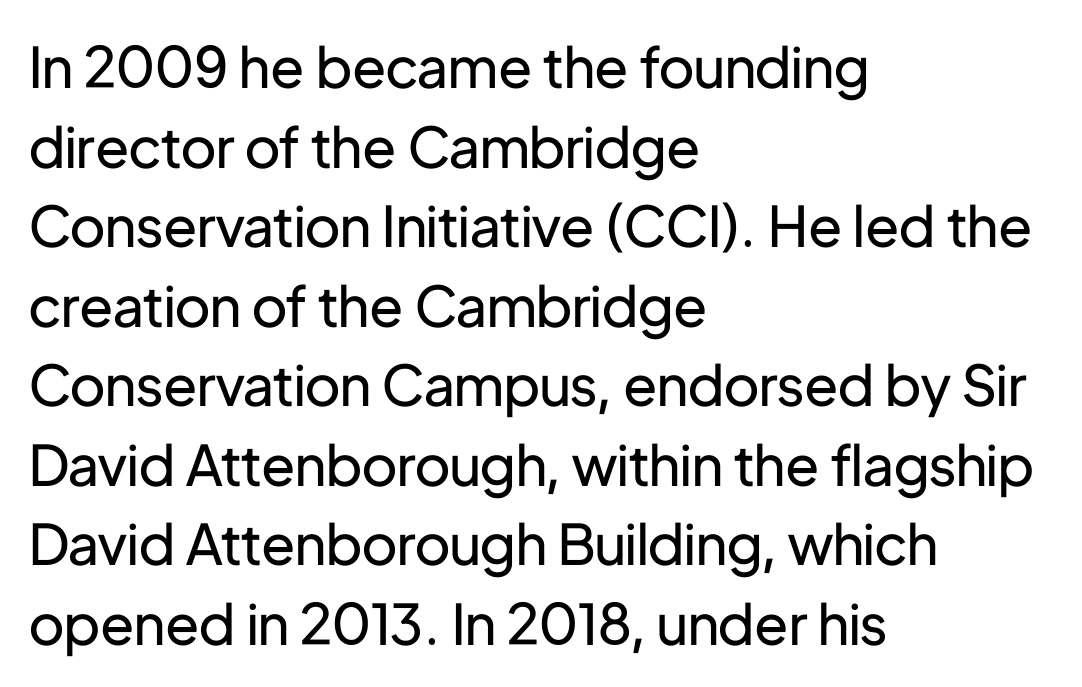
{"serif": "no", "italic": "no", "bold": "no", "weight": "regular", "width": "normal", "stroke_contrast": "low", "x_height": "medium", "monospaced": "no", "underline": "no", "align": "left", "line_spacing": "normal", "line_spacing_ratio": 1.42, "letter_spacing": "normal", "letter_spacing_em": 0.0, "glyph_px": 56}
